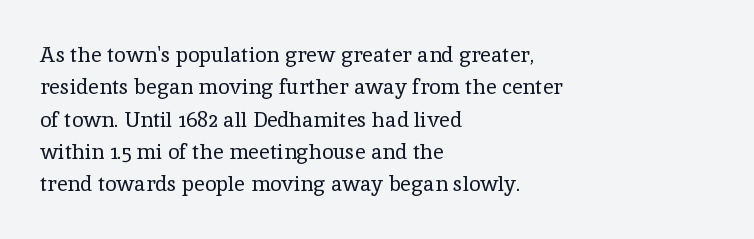
Q: Is the text bold? A: No.
Q: Is the text italic (slanted)? A: No, it is upright.
Q: Is the text underlined? A: No.
Q: How is the paragraph aligned? A: Left-aligned.
Q: Is the spacing between letters normal or unusually wide? A: Normal.
Q: Is the spacing between lines tight, normal or loose? A: Normal.
